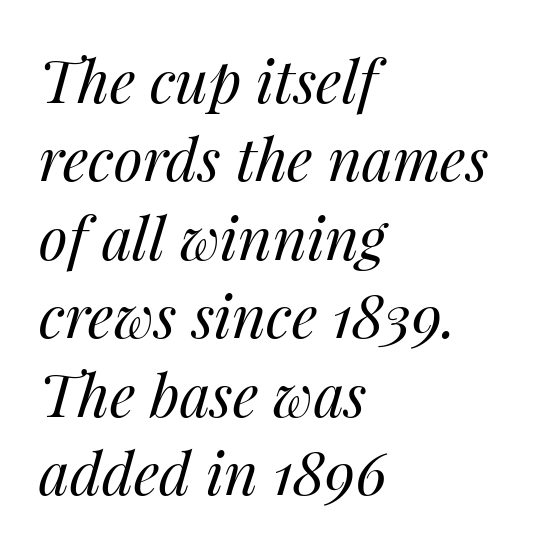
The image shows 59 px regular-weight type, italic (leaning right); set left-aligned, normal line spacing (1.33x), normal letter spacing, not underlined; medium stroke contrast and a medium x-height.
